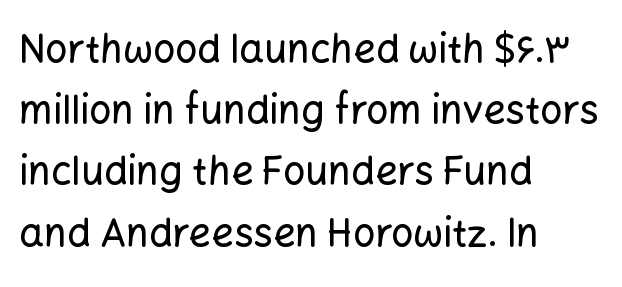
The image shows 39 px sans-serif type, upright; set left-aligned, normal line spacing (1.57x), normal letter spacing, not underlined; low stroke contrast and a medium x-height.
